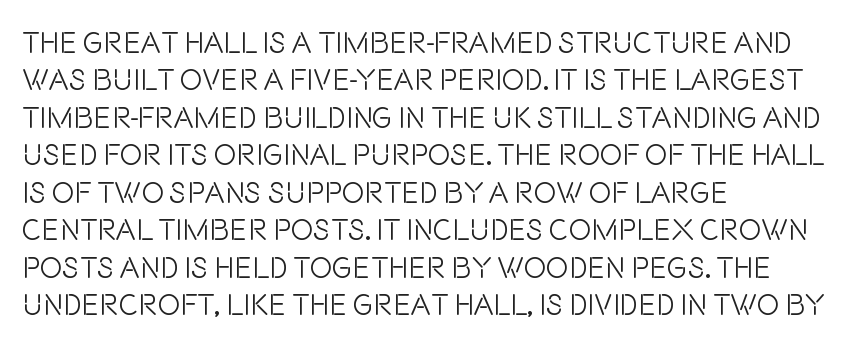
{"serif": "no", "italic": "no", "bold": "no", "weight": "light", "width": "condensed", "stroke_contrast": "low", "x_height": "large", "monospaced": "no", "underline": "no", "align": "left", "line_spacing": "normal", "line_spacing_ratio": 1.25, "letter_spacing": "normal", "letter_spacing_em": 0.0, "glyph_px": 30}
